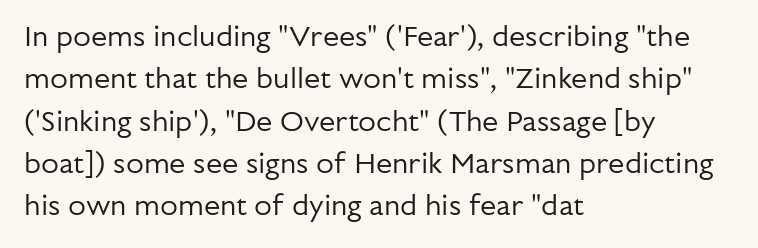
Quick note: not italic, upright. Nobody touched the tracking dial on this one. Teacher's note: observe the even left margin — that is flush-left alignment. No heavy texture on the line: the type isn't bold. Serifs: no, the terminals of the letterforms are clean. Each letter keeps its own natural width here, so spacing adapts to shape.
